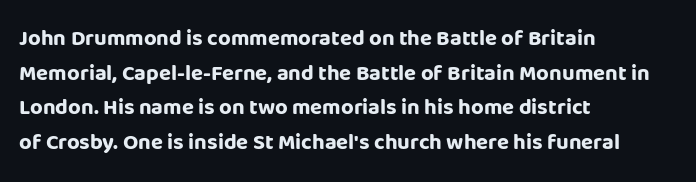
Q: Is the text bold? A: Yes.
Q: Is the text italic (slanted)? A: No, it is upright.
Q: Is the text underlined? A: No.
Q: How is the paragraph aligned? A: Left-aligned.
Q: Is the spacing between letters normal or unusually wide? A: Normal.
Q: Is the spacing between lines tight, normal or loose? A: Normal.
